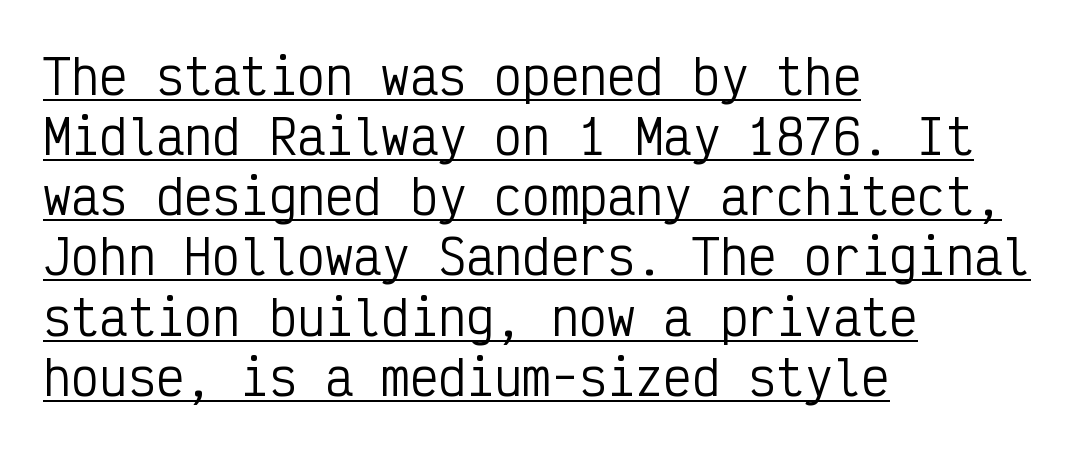
{"serif": "no", "italic": "no", "bold": "no", "weight": "regular", "width": "condensed", "stroke_contrast": "low", "x_height": "medium", "monospaced": "yes", "underline": "yes", "align": "left", "line_spacing": "normal", "line_spacing_ratio": 1.28, "letter_spacing": "normal", "letter_spacing_em": 0.0, "glyph_px": 47}
